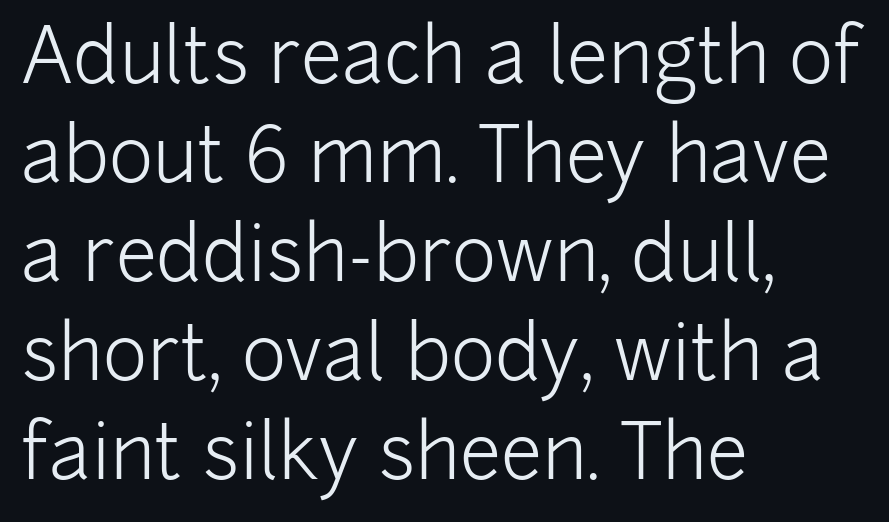
Q: Is the text bold? A: No.
Q: Is the text italic (slanted)? A: No, it is upright.
Q: Is the typeface a serif or a sans-serif typeface? A: Sans-serif.
Q: Is the text underlined? A: No.
Q: How is the paragraph aligned? A: Left-aligned.
Q: Is the spacing between letters normal or unusually wide? A: Normal.
Q: Is the spacing between lines tight, normal or loose? A: Normal.
Q: Width (condensed, normal, or wide)? A: Normal.
Q: Stroke contrast? A: Low.
Q: x-height? A: Medium.
Q: Monospaced? A: No.
